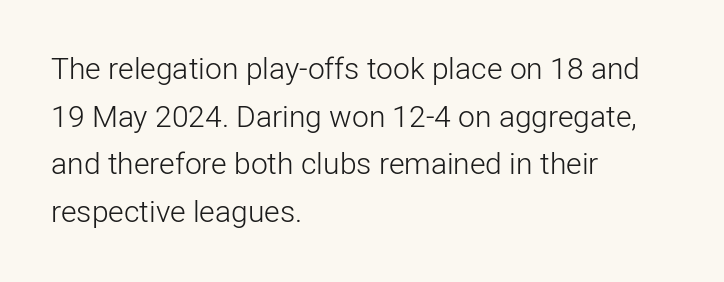
Q: Is the text bold? A: No.
Q: Is the text italic (slanted)? A: No, it is upright.
Q: Is the typeface a serif or a sans-serif typeface? A: Sans-serif.
Q: Is the text underlined? A: No.
Q: How is the paragraph aligned? A: Left-aligned.
Q: Is the spacing between letters normal or unusually wide? A: Normal.
Q: Is the spacing between lines tight, normal or loose? A: Normal.
Q: Width (condensed, normal, or wide)? A: Normal.
Q: Stroke contrast? A: Low.
Q: x-height? A: Medium.
Q: Monospaced? A: No.
